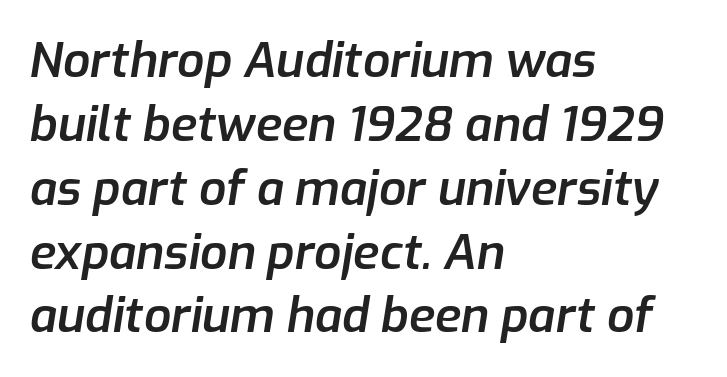
Looks like regular typesetting: each glyph gets only the width it needs. Semibold letterforms, between regular and bold. The glyphs look as if they've been sheared to an angle. Is the letter spacing exaggerated? No — it looks like the ordinary default. The block of text has a typical density, with ordinary space between rows.
